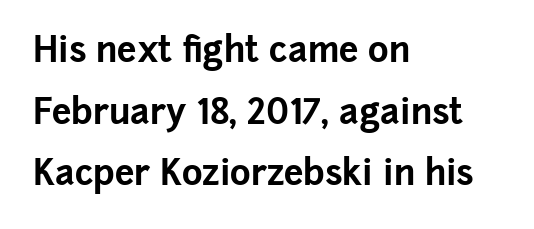
No feet cap the strokes, marking this as sans-serif type. These lines are set flush left with a ragged right edge. The font's upright variant was chosen for this text. Here the glyphs are tracked normally, forming tight word shapes. Proportional: the letters do not fall into vertical columns. The foot of each line stays bare and open.
